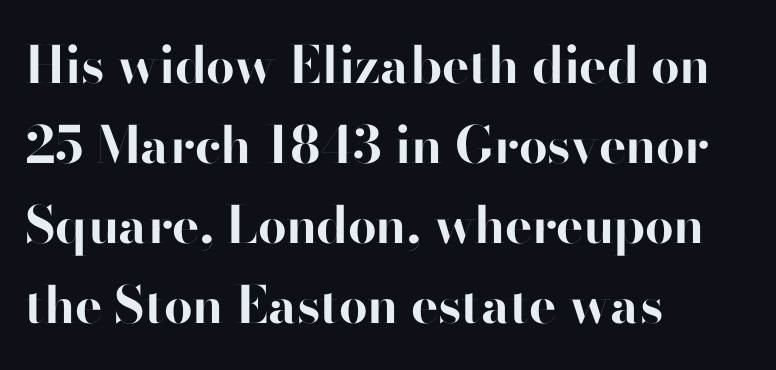
The image shows 51 px bold sans-serif type, upright; set left-aligned, normal line spacing (1.57x), normal letter spacing, not underlined; high stroke contrast and a small x-height.
